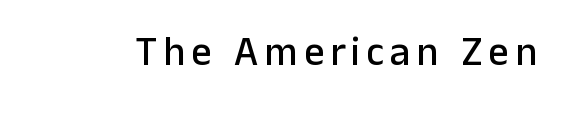
The image shows 41 px sans-serif type, upright; set not underlined; low stroke contrast and a medium x-height.
